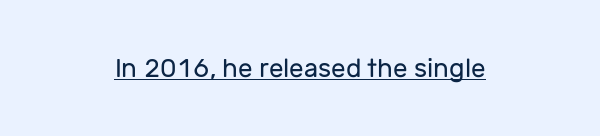
{"italic": "no", "bold": "no", "underline": "yes", "align": "center", "letter_spacing": "normal", "letter_spacing_em": 0.0, "glyph_px": 26}
